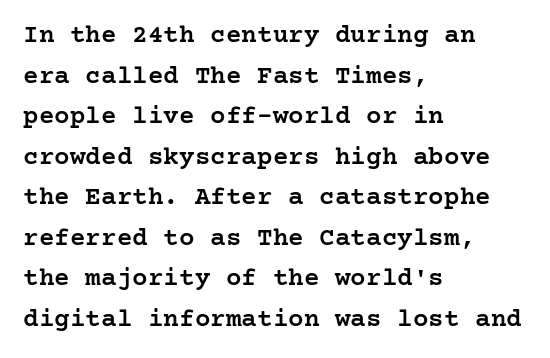
Q: Is the text bold? A: Semi-bold.
Q: Is the text italic (slanted)? A: No, it is upright.
Q: Is the text underlined? A: No.
Q: How is the paragraph aligned? A: Left-aligned.
Q: Is the spacing between letters normal or unusually wide? A: Normal.
Q: Is the spacing between lines tight, normal or loose? A: Normal.
